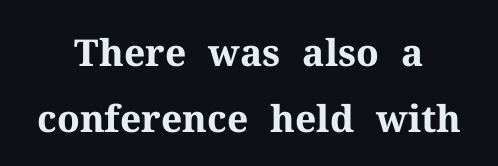
{"serif": "yes", "italic": "no", "bold": "yes", "weight": "bold", "width": "normal", "stroke_contrast": "medium", "x_height": "medium", "monospaced": "no", "underline": "no", "align": "center", "line_spacing_ratio": 1.78, "letter_spacing": "normal", "letter_spacing_em": 0.0, "glyph_px": 37}
